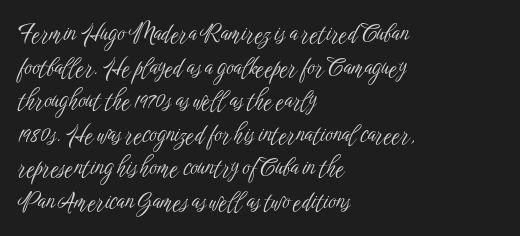
The image shows 23 px text type; set left-aligned, normal line spacing (1.46x), normal letter spacing, not underlined.
